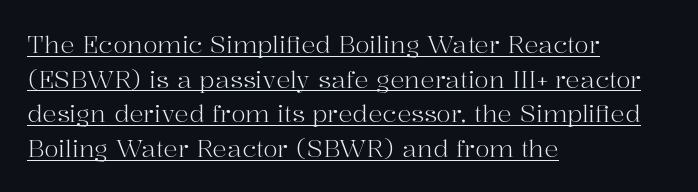
Q: Is the text bold? A: No.
Q: Is the text italic (slanted)? A: No, it is upright.
Q: Is the text underlined? A: Yes.
Q: How is the paragraph aligned? A: Left-aligned.
Q: Is the spacing between letters normal or unusually wide? A: Normal.
Q: Is the spacing between lines tight, normal or loose? A: Normal.
